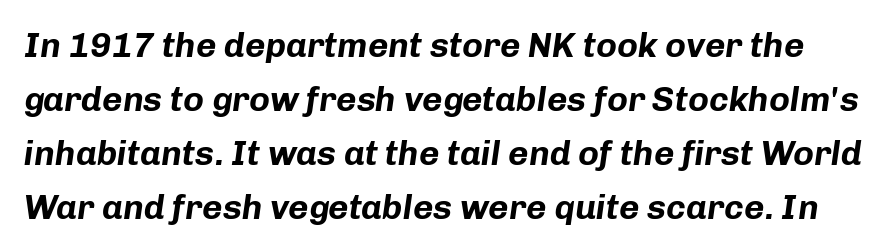
The image shows 35 px bold type, italic (leaning right); set normal line spacing (1.54x), normal letter spacing, not underlined; low stroke contrast and a medium x-height.
